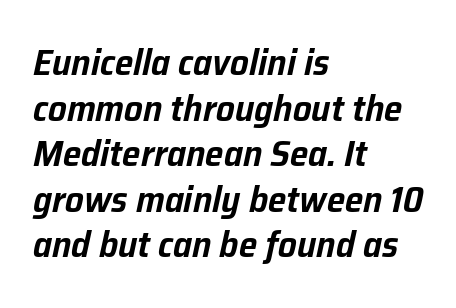
{"italic": "yes", "lean": "right", "slant_degrees": 12, "width": "normal", "stroke_contrast": "low", "x_height": "medium", "monospaced": "no", "underline": "no", "align": "left", "line_spacing_ratio": 1.23, "letter_spacing": "normal", "letter_spacing_em": 0.0, "glyph_px": 37}
